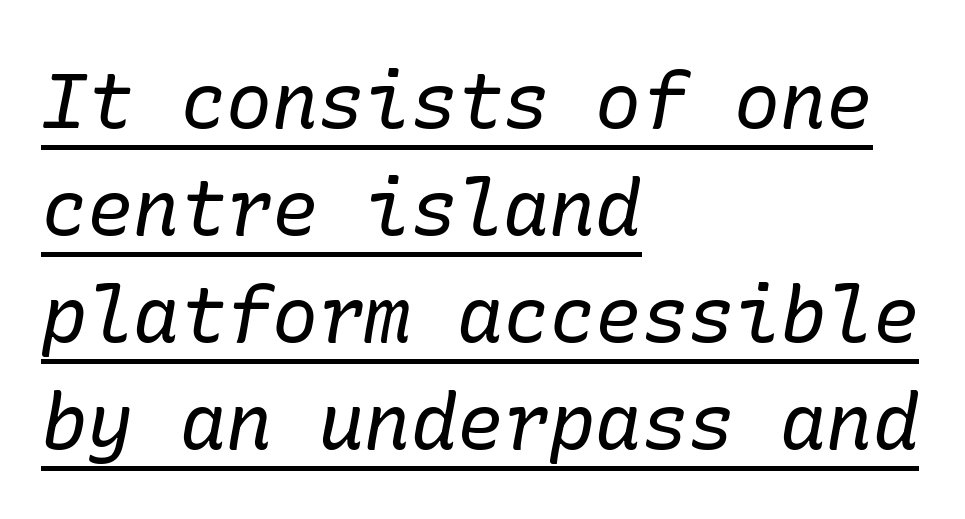
Q: Is the text bold? A: No.
Q: Is the text italic (slanted)? A: Yes, it leans right by about 10 degrees.
Q: Is the typeface a serif or a sans-serif typeface? A: Sans-serif.
Q: Is the text underlined? A: Yes.
Q: How is the paragraph aligned? A: Left-aligned.
Q: Is the spacing between letters normal or unusually wide? A: Normal.
Q: Is the spacing between lines tight, normal or loose? A: Normal.
Q: Width (condensed, normal, or wide)? A: Normal.
Q: Stroke contrast? A: Low.
Q: x-height? A: Medium.
